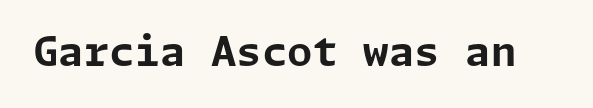
Look at the tracking — it's just the regular setting, nothing added. Examine the stroke ends and you'll find no serifs. Beneath every word, the page is bare. The type sits square on the baseline with zero lean. The font is running at its bold setting.
